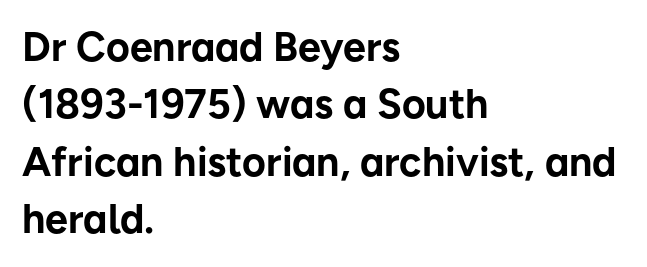
Q: Is the text bold? A: Yes.
Q: Is the text italic (slanted)? A: No, it is upright.
Q: Is the typeface a serif or a sans-serif typeface? A: Sans-serif.
Q: Is the text underlined? A: No.
Q: How is the paragraph aligned? A: Left-aligned.
Q: Is the spacing between letters normal or unusually wide? A: Normal.
Q: Is the spacing between lines tight, normal or loose? A: Normal.
Q: Width (condensed, normal, or wide)? A: Normal.
Q: Stroke contrast? A: Low.
Q: x-height? A: Medium.
Q: Monospaced? A: No.
